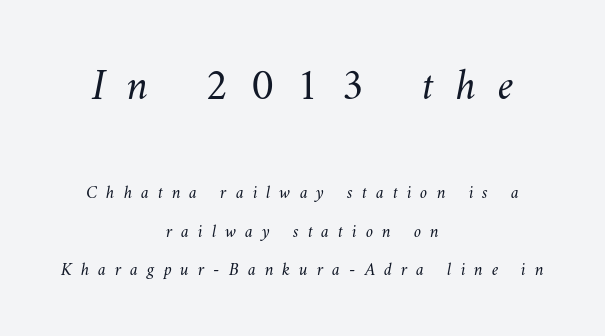
{"bold": "no", "weight": "light", "width": "normal", "stroke_contrast": "medium", "x_height": "small", "monospaced": "no", "underline": "no", "align": "center", "line_spacing": "loose", "line_spacing_ratio": 2.12, "letter_spacing": "wide", "letter_spacing_em": 0.5, "larger_block": "first", "size_ratio": 2.44, "glyph_px": 44}
